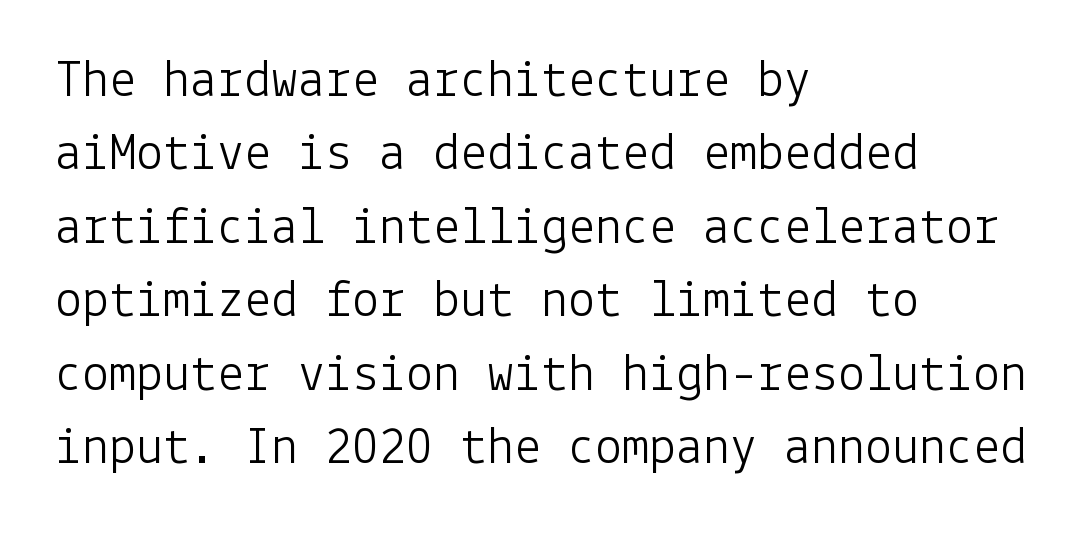
The image shows 54 px light sans-serif type, upright; set left-aligned, normal line spacing (1.36x), normal letter spacing, not underlined; low stroke contrast and a medium x-height.
